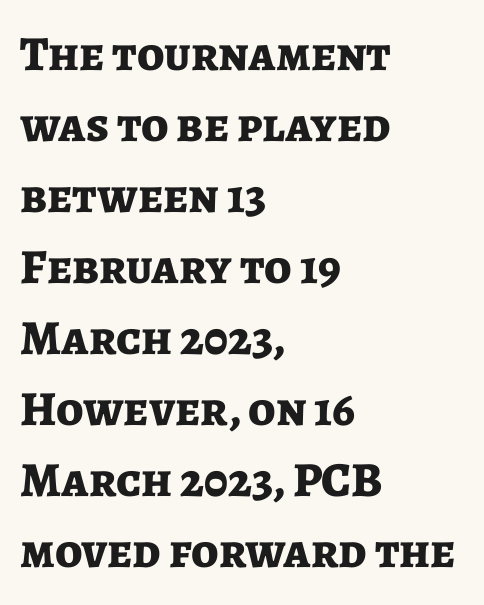
Q: Is the text bold? A: Yes.
Q: Is the text italic (slanted)? A: No, it is upright.
Q: Is the typeface a serif or a sans-serif typeface? A: Sans-serif.
Q: Is the text underlined? A: No.
Q: How is the paragraph aligned? A: Left-aligned.
Q: Is the spacing between letters normal or unusually wide? A: Normal.
Q: Is the spacing between lines tight, normal or loose? A: Normal.
Q: Width (condensed, normal, or wide)? A: Normal.
Q: Stroke contrast? A: Low.
Q: x-height? A: Medium.
Q: Monospaced? A: No.
